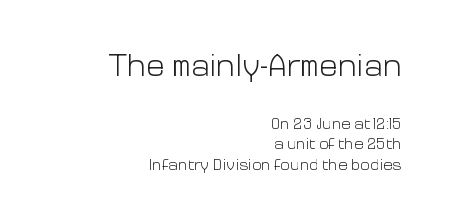
{"serif": "no", "italic": "no", "bold": "no", "weight": "light", "width": "normal", "stroke_contrast": "low", "x_height": "medium", "monospaced": "no", "underline": "no", "align": "right", "line_spacing": "normal", "line_spacing_ratio": 1.28, "letter_spacing": "normal", "letter_spacing_em": 0.0, "larger_block": "first", "size_ratio": 2.0, "glyph_px": 32}
